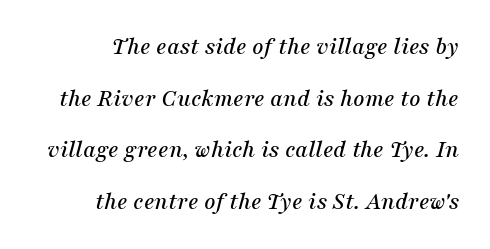
Q: Is the text italic (slanted)? A: Yes, it leans right by about 16 degrees.
Q: Is the text underlined? A: No.
Q: Is the spacing between letters normal or unusually wide? A: Normal.
Q: Is the spacing between lines tight, normal or loose? A: Loose.
